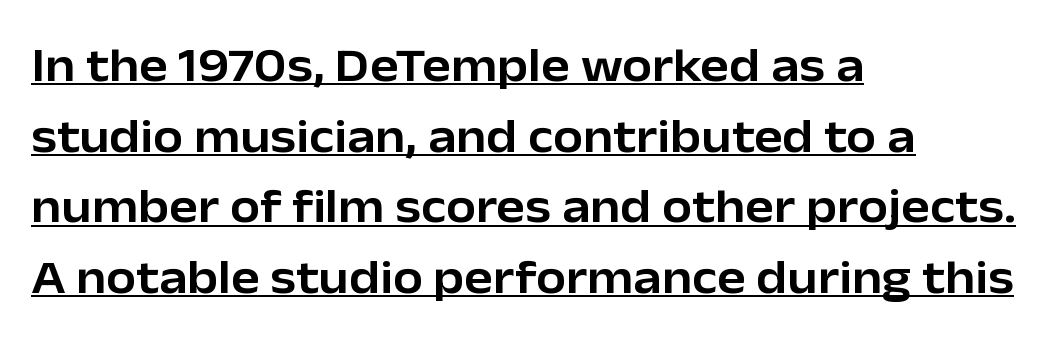
Spacing verdict: proportional, widths tailored to each character. You can tell from the bare stems that sans-serif type was used. If you drew a ruler down the left edge, every line would touch it. Compared with undecorated copy, this sample adds a rule below the words. The type sits square on the baseline with zero lean. Whoever set this chose a conventional vertical rhythm.
